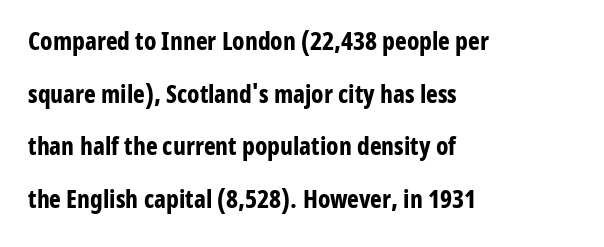
Heft: maximum for text — a bold. Reading down the block, your eye returns to a fixed left position each line. Is the letter spacing exaggerated? No — it looks like the ordinary default. Decoration check: the copy has no underline. Quick note: not italic, upright. Regarding leading, the lines here are spaced well apart.
